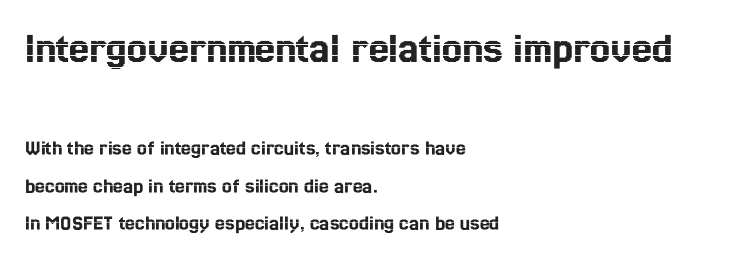
The image shows 45 px condensed type, upright; set left-aligned, normal line spacing (1.7x), normal letter spacing, not underlined; the first (top) block is 2.05x larger; a medium x-height.
